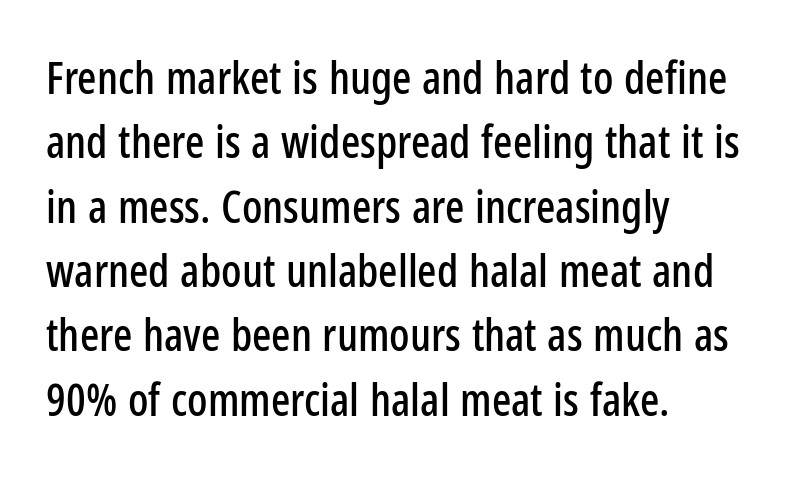
{"serif": "no", "italic": "no", "width": "condensed", "stroke_contrast": "low", "x_height": "medium", "monospaced": "no", "underline": "no", "align": "left", "line_spacing": "normal", "line_spacing_ratio": 1.43, "letter_spacing": "normal", "letter_spacing_em": 0.0, "glyph_px": 45}
